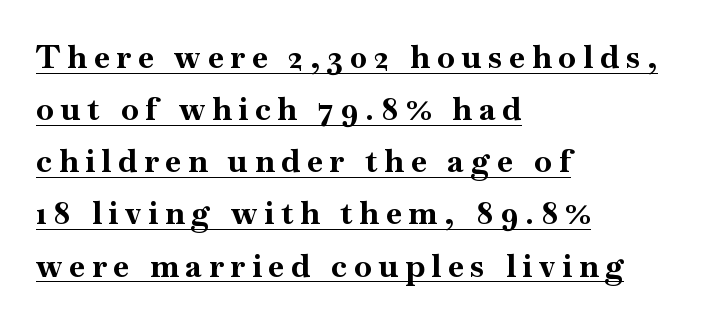
Little horizontal feet cap the strokes, marking this as serif type. The vertical gap from one line to the next is medium. What decoration does the sample have? An underline. Strokes here are thick enough to call this a true bold. These lines are rendered in a variable-pitch font.
